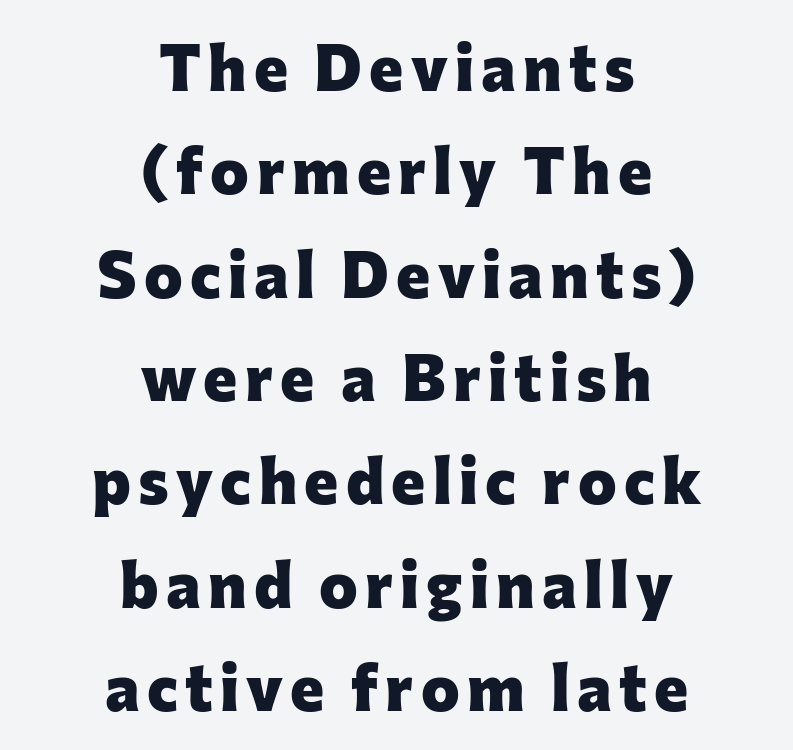
Q: Is the text bold? A: Yes.
Q: Is the text italic (slanted)? A: No, it is upright.
Q: Is the typeface a serif or a sans-serif typeface? A: Sans-serif.
Q: Is the text underlined? A: No.
Q: How is the paragraph aligned? A: Centered.
Q: Is the spacing between lines tight, normal or loose? A: Normal.
Q: Width (condensed, normal, or wide)? A: Normal.
Q: Stroke contrast? A: Low.
Q: x-height? A: Medium.
Q: Monospaced? A: No.
